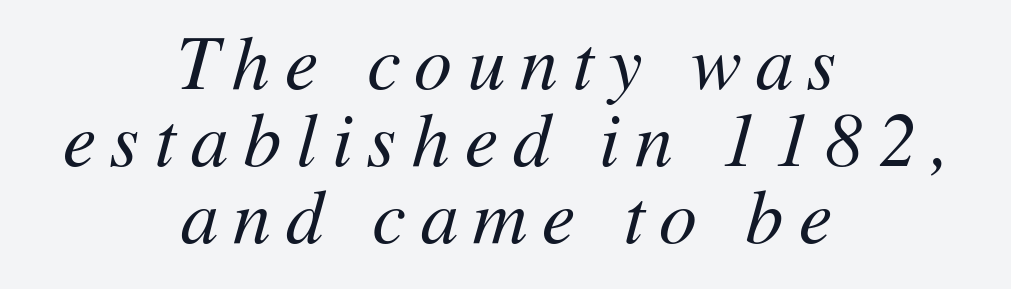
{"italic": "yes", "lean": "right", "slant_degrees": 11, "bold": "no", "weight": "regular", "width": "normal", "stroke_contrast": "medium", "x_height": "medium", "monospaced": "no", "underline": "no", "align": "center", "line_spacing": "tight", "line_spacing_ratio": 1.03, "letter_spacing": "wide", "letter_spacing_em": 0.2, "glyph_px": 75}
